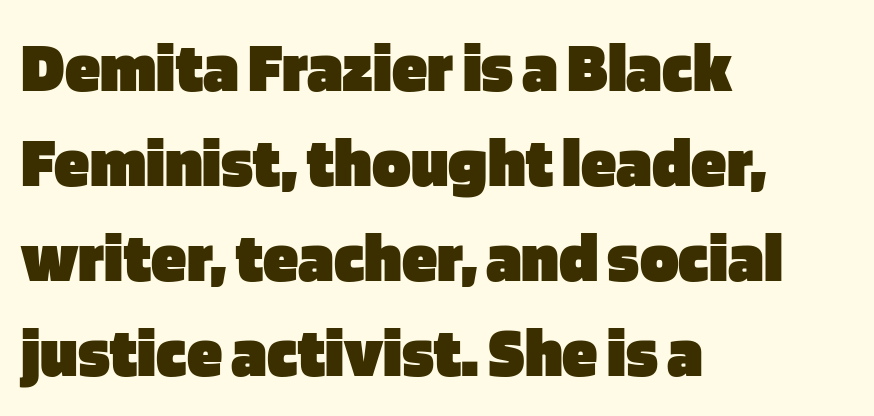
The rendering anchors every line to the left-hand side. A bare baseline throughout the passage. The passage shown is typeset with a sans-serif family. Bold? Absolutely — the strokes are thick and heavy.
